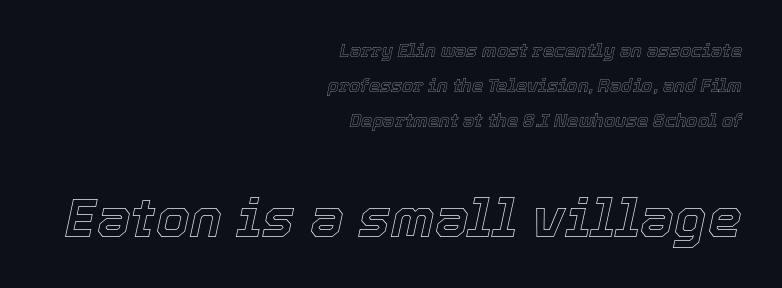
Q: Is the text italic (slanted)? A: Yes, it leans right by about 12 degrees.
Q: Is the text underlined? A: No.
Q: How is the paragraph aligned? A: Right-aligned.
Q: Is the spacing between letters normal or unusually wide? A: Normal.
Q: Is the spacing between lines tight, normal or loose? A: Loose.
Q: Which block of text is set in a larger size, the first (top) or the second (bottom)? A: The second (bottom) one.
Q: Width (condensed, normal, or wide)? A: Normal.
Q: x-height? A: Medium.
Q: Monospaced? A: No.
